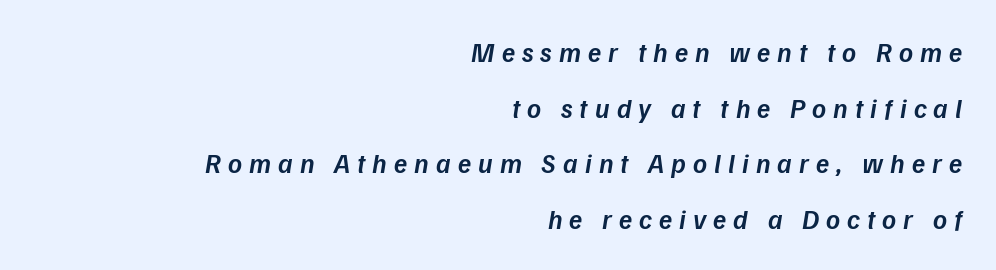
Q: Is the text bold? A: Semi-bold.
Q: Is the text italic (slanted)? A: Yes, it leans right by about 9 degrees.
Q: Is the text underlined? A: No.
Q: How is the paragraph aligned? A: Right-aligned.
Q: Is the spacing between letters normal or unusually wide? A: Unusually wide.
Q: Is the spacing between lines tight, normal or loose? A: Loose.
